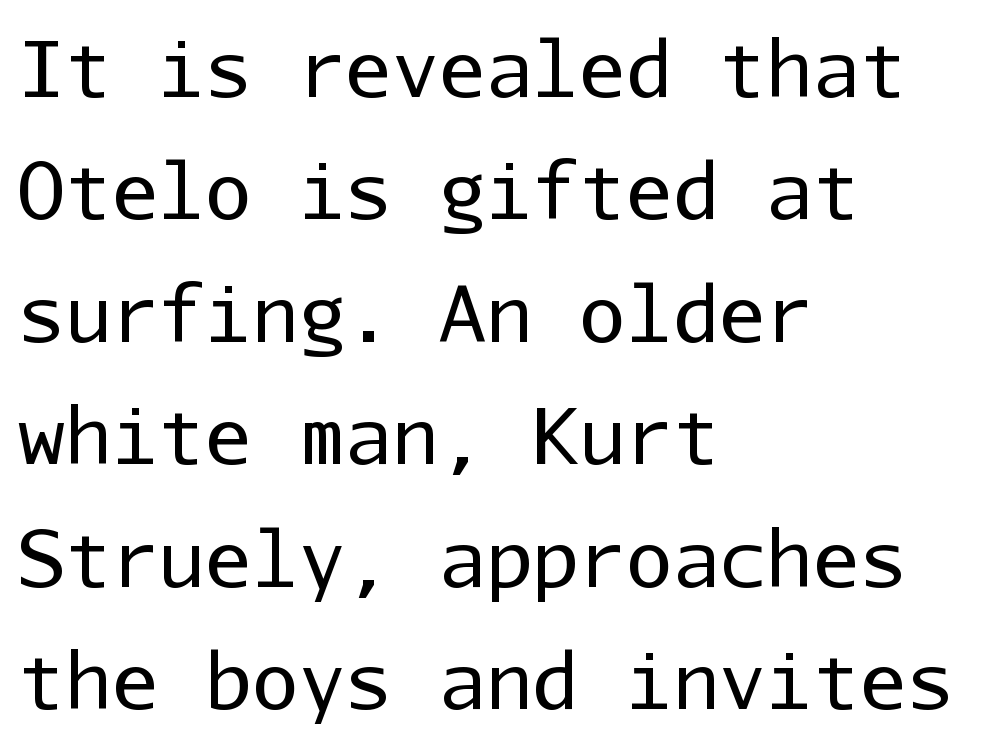
{"serif": "no", "italic": "no", "bold": "no", "weight": "regular", "width": "normal", "stroke_contrast": "low", "x_height": "medium", "monospaced": "yes", "underline": "no", "align": "left", "line_spacing": "normal", "line_spacing_ratio": 1.57, "letter_spacing": "normal", "letter_spacing_em": 0.0, "glyph_px": 78}
